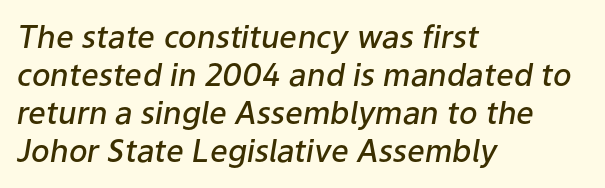
Q: Is the text bold? A: Semi-bold.
Q: Is the text italic (slanted)? A: Yes, it leans right by about 9 degrees.
Q: Is the text underlined? A: No.
Q: How is the paragraph aligned? A: Left-aligned.
Q: Is the spacing between letters normal or unusually wide? A: Normal.
Q: Width (condensed, normal, or wide)? A: Normal.
Q: Stroke contrast? A: Low.
Q: x-height? A: Medium.
Q: Monospaced? A: No.
